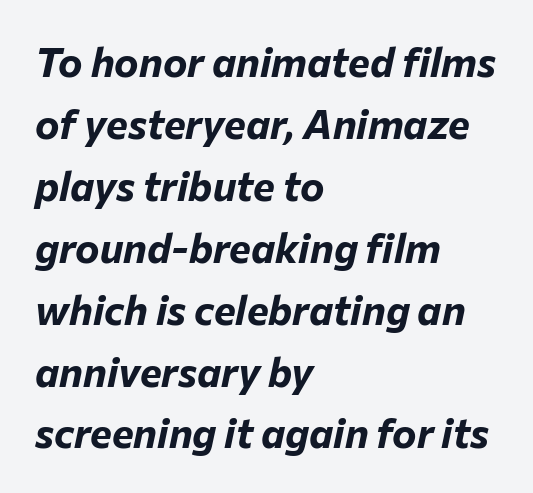
{"italic": "yes", "lean": "right", "slant_degrees": 12, "bold": "yes", "weight": "bold", "width": "normal", "stroke_contrast": "low", "x_height": "medium", "monospaced": "no", "underline": "no", "align": "left", "line_spacing": "normal", "line_spacing_ratio": 1.51, "letter_spacing": "normal", "letter_spacing_em": 0.0, "glyph_px": 41}
